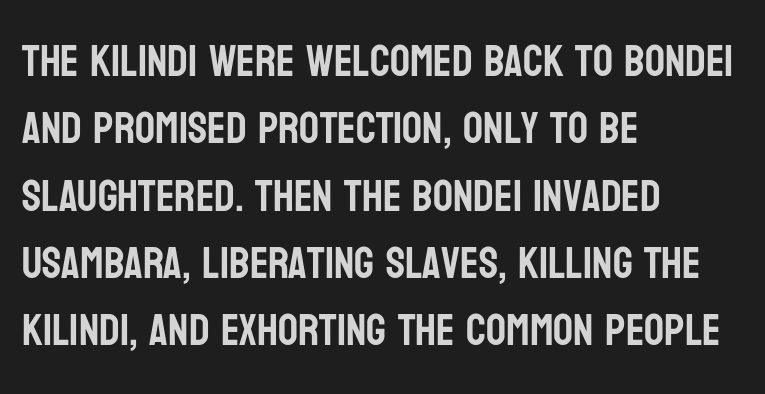
Horizontal alignment here is leftward, the default for most running prose. The line texture is even and compact thanks to regular tracking. These lines are rendered in a variable-pitch font. If you drew a line through each stem, it would be perfectly vertical.
